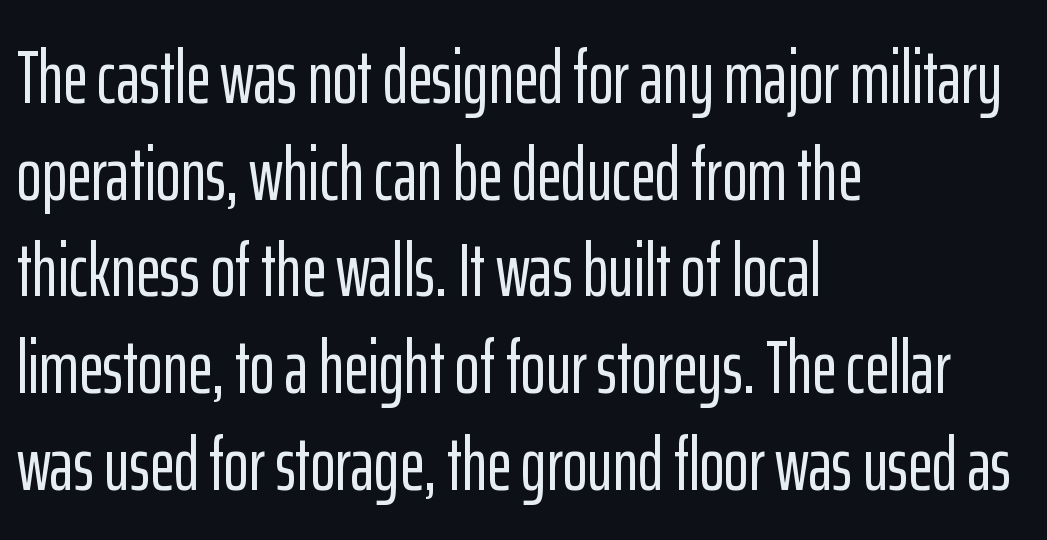
Rows of type keep a routine distance in the vertical direction. A typesetter would call this zero additional tracking. The lettering holds an erect, upright posture throughout. Clear beneath every line of the passage.
